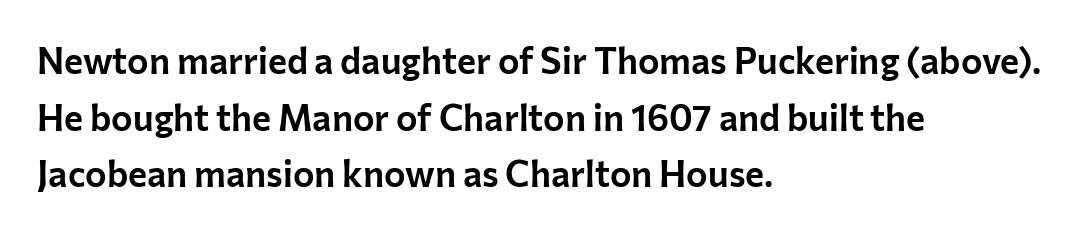
Q: Is the text italic (slanted)? A: No, it is upright.
Q: Is the typeface a serif or a sans-serif typeface? A: Sans-serif.
Q: Is the text underlined? A: No.
Q: How is the paragraph aligned? A: Left-aligned.
Q: Is the spacing between letters normal or unusually wide? A: Normal.
Q: Is the spacing between lines tight, normal or loose? A: Normal.
Q: Width (condensed, normal, or wide)? A: Normal.
Q: Stroke contrast? A: Low.
Q: x-height? A: Medium.
Q: Monospaced? A: No.
